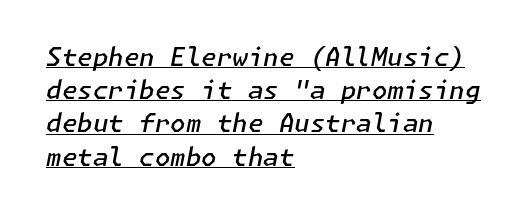
Q: Is the text bold? A: Semi-bold.
Q: Is the text italic (slanted)? A: Yes, it leans right by about 11 degrees.
Q: Is the text underlined? A: Yes.
Q: How is the paragraph aligned? A: Left-aligned.
Q: Is the spacing between letters normal or unusually wide? A: Normal.
Q: Is the spacing between lines tight, normal or loose? A: Normal.
